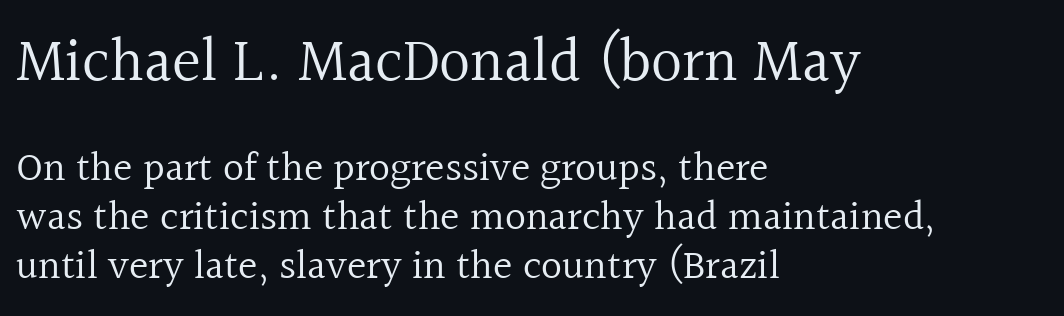
Yep, those are serifs on the letters. A typesetter would mark this as roman, not italic. Check under the words: just untouched page. Weight: regular or lighter.
